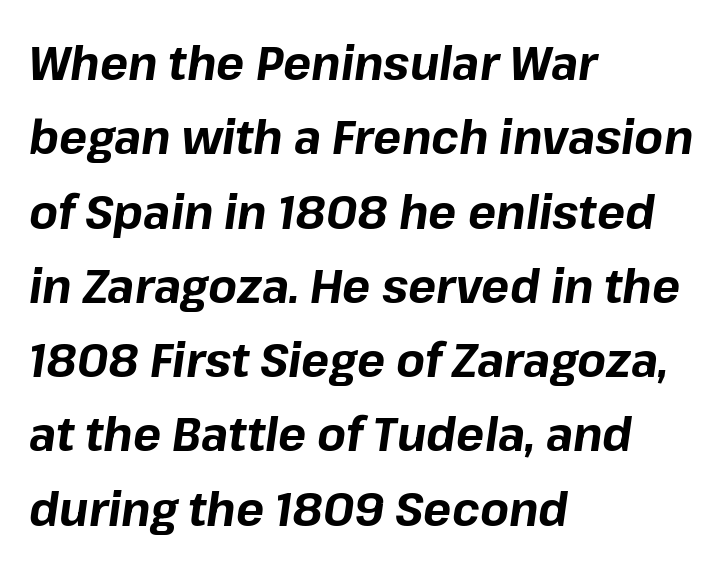
Q: Is the text bold? A: Yes.
Q: Is the text italic (slanted)? A: Yes, it leans right by about 8 degrees.
Q: Is the text underlined? A: No.
Q: How is the paragraph aligned? A: Left-aligned.
Q: Is the spacing between letters normal or unusually wide? A: Normal.
Q: Is the spacing between lines tight, normal or loose? A: Normal.
Q: Width (condensed, normal, or wide)? A: Normal.
Q: Stroke contrast? A: Low.
Q: x-height? A: Medium.
Q: Monospaced? A: No.
